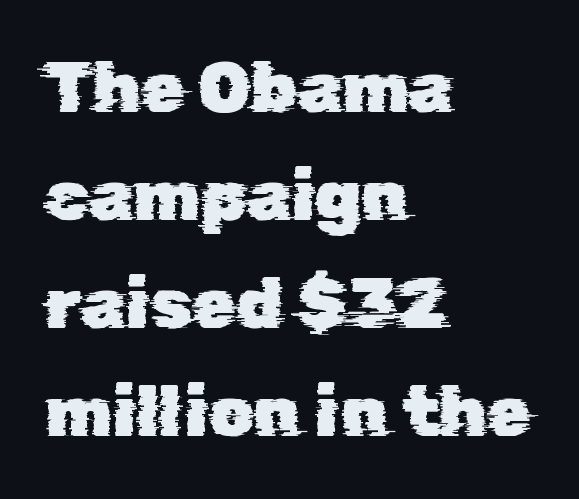
You could not count columns in this text — the font is proportionally spaced. Spacing between characters is what you'd get straight out of the box. The font family rendered here belongs to the sans-serif group. The glyphs are unaccompanied by any horizontal stroke below them.
